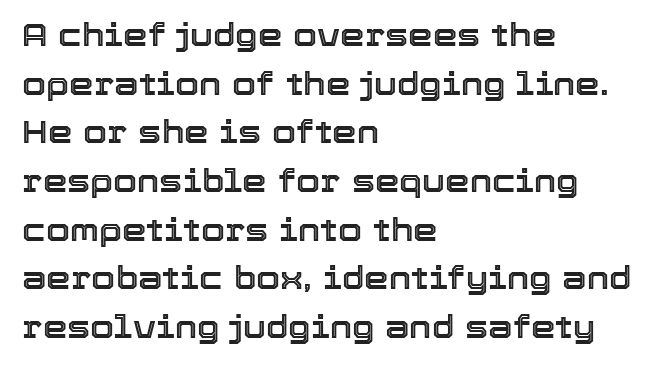
If you drew a ruler down the left edge, every line would touch it. The face used here is rendered with its standard letterfit. The space beneath each line is pristine and unruled. It's the straight-up-and-down kind of type. A typesetter would call this proportional, since set widths differ per character. Whoever set this chose a conventional vertical rhythm.
